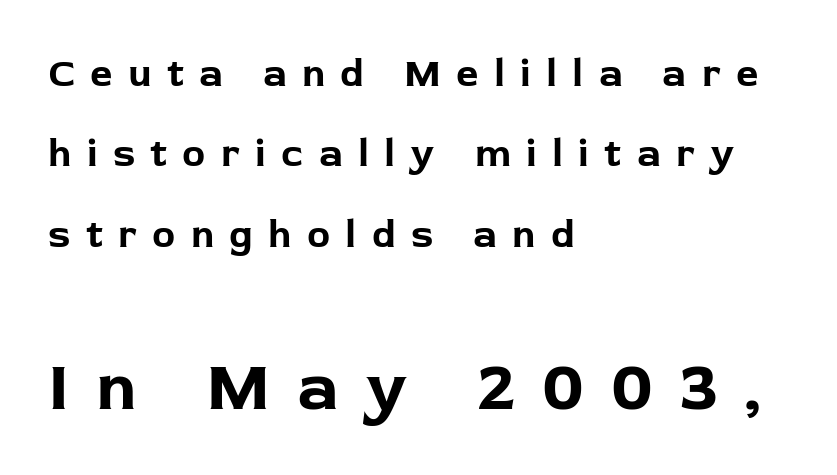
Q: Is the text bold? A: Yes.
Q: Is the text italic (slanted)? A: No, it is upright.
Q: Is the typeface a serif or a sans-serif typeface? A: Sans-serif.
Q: Is the text underlined? A: No.
Q: How is the paragraph aligned? A: Left-aligned.
Q: Is the spacing between letters normal or unusually wide? A: Unusually wide.
Q: Is the spacing between lines tight, normal or loose? A: Loose.
Q: Which block of text is set in a larger size, the first (top) or the second (bottom)? A: The second (bottom) one.
Q: Width (condensed, normal, or wide)? A: Normal.
Q: Stroke contrast? A: Low.
Q: x-height? A: Medium.
Q: Monospaced? A: No.
